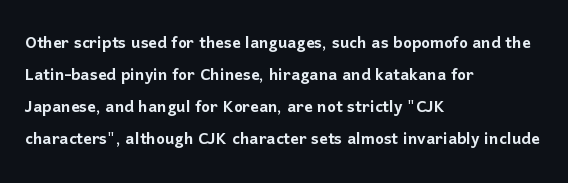
The image shows 21 px text type, upright; set left-aligned, normal line spacing (1.52x), normal letter spacing, not underlined.
